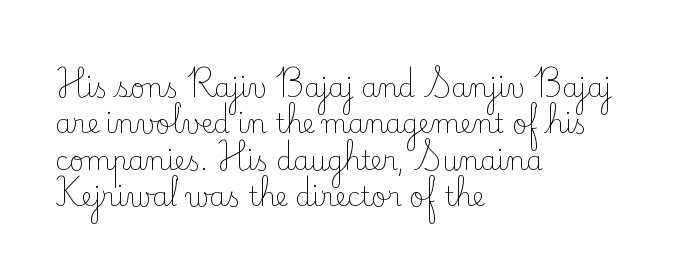
The image shows 26 px text type, upright; set left-aligned, normal line spacing (1.4x), normal letter spacing, not underlined.
